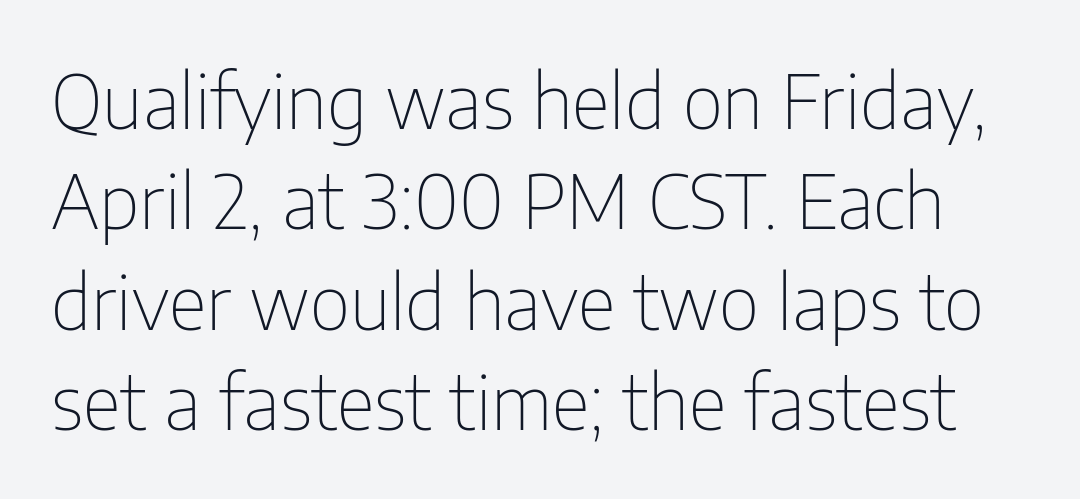
Q: Is the text bold? A: No.
Q: Is the text italic (slanted)? A: No, it is upright.
Q: Is the typeface a serif or a sans-serif typeface? A: Sans-serif.
Q: Is the text underlined? A: No.
Q: Is the spacing between letters normal or unusually wide? A: Normal.
Q: Is the spacing between lines tight, normal or loose? A: Normal.
Q: Width (condensed, normal, or wide)? A: Condensed.
Q: Stroke contrast? A: Low.
Q: x-height? A: Medium.
Q: Monospaced? A: No.
